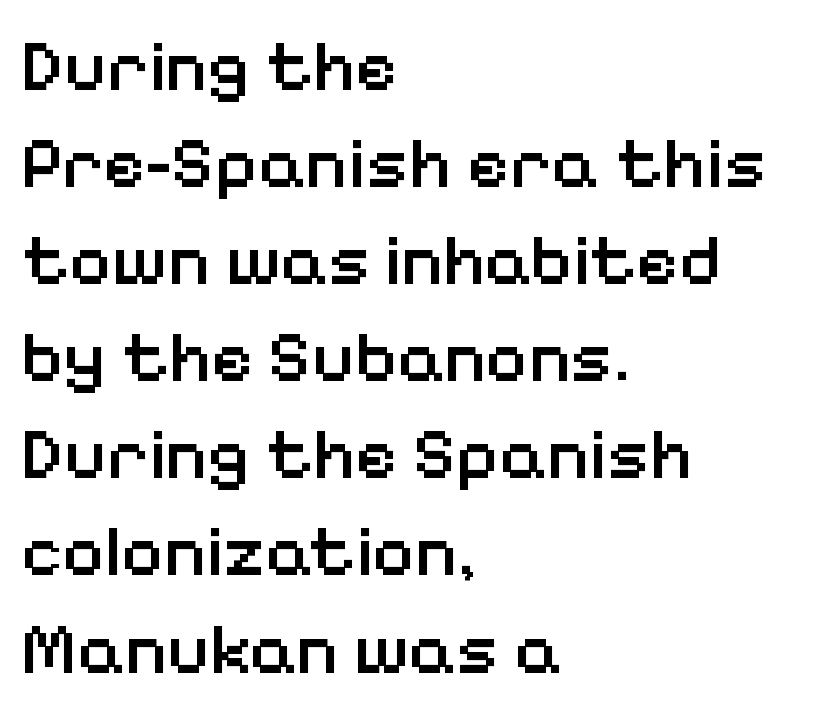
Q: Is the text bold? A: Semi-bold.
Q: Is the text italic (slanted)? A: No, it is upright.
Q: Is the typeface a serif or a sans-serif typeface? A: Sans-serif.
Q: Is the text underlined? A: No.
Q: How is the paragraph aligned? A: Left-aligned.
Q: Is the spacing between letters normal or unusually wide? A: Normal.
Q: Is the spacing between lines tight, normal or loose? A: Normal.
Q: Width (condensed, normal, or wide)? A: Normal.
Q: Stroke contrast? A: Low.
Q: x-height? A: Medium.
Q: Monospaced? A: No.
